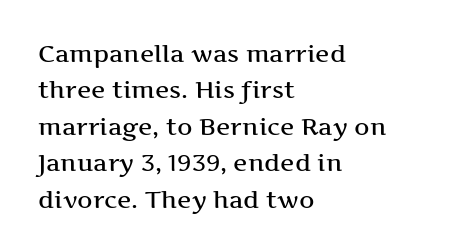
Q: Is the text italic (slanted)? A: No, it is upright.
Q: Is the text underlined? A: No.
Q: How is the paragraph aligned? A: Left-aligned.
Q: Is the spacing between letters normal or unusually wide? A: Normal.
Q: Is the spacing between lines tight, normal or loose? A: Normal.
